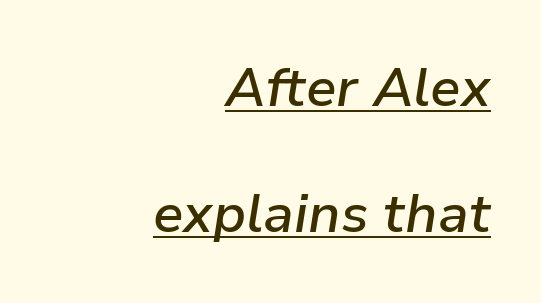
The image shows 54 px semibold type, italic (leaning right); set right-aligned, loose line spacing (2.33x), normal letter spacing, underlined; low stroke contrast and a medium x-height.
